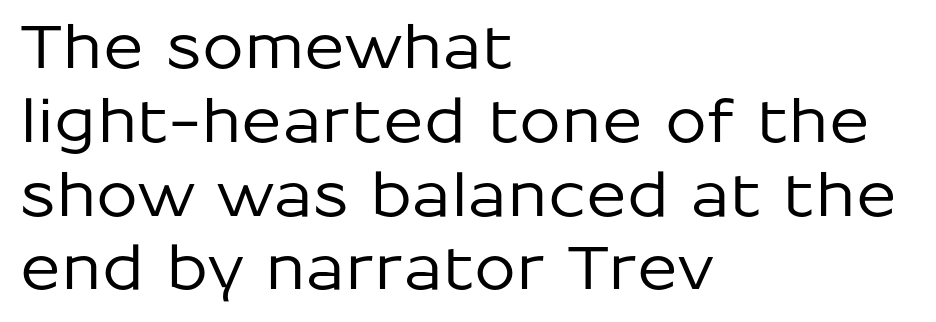
{"serif": "no", "italic": "no", "width": "normal", "stroke_contrast": "low", "x_height": "medium", "monospaced": "no", "underline": "no", "align": "left", "line_spacing_ratio": 1.23, "letter_spacing": "normal", "letter_spacing_em": 0.0, "glyph_px": 60}
